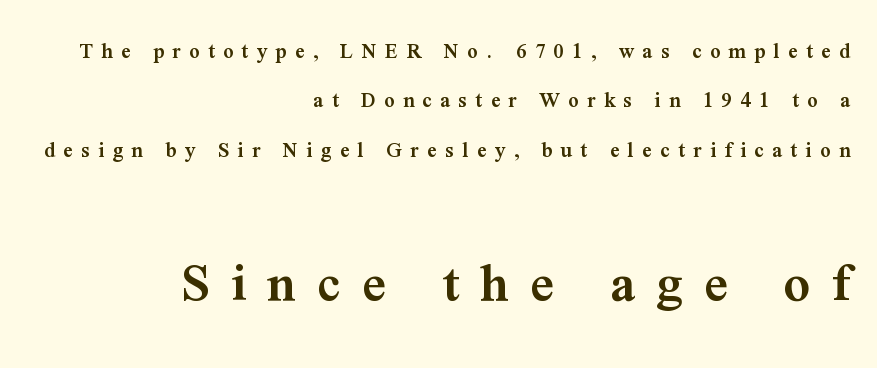
The image shows 58 px semibold serif type, upright; set right-aligned, loose line spacing (2.15x), unusually wide letter spacing (+0.36 em), not underlined; the second (bottom) block is 2.52x larger; medium stroke contrast and a medium x-height.
